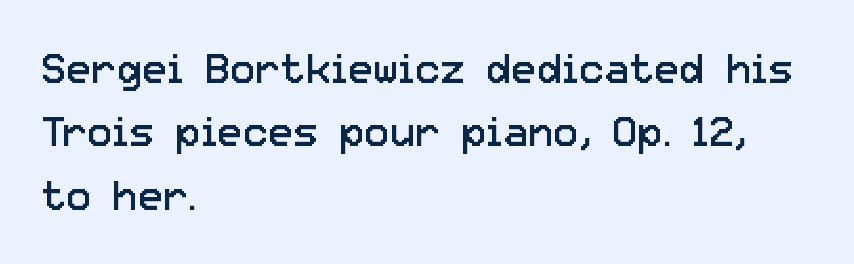
{"serif": "no", "italic": "no", "bold": "no", "weight": "regular", "width": "normal", "stroke_contrast": "low", "x_height": "medium", "monospaced": "no", "underline": "no", "align": "left", "line_spacing": "normal", "line_spacing_ratio": 1.51, "letter_spacing": "normal", "letter_spacing_em": 0.0, "glyph_px": 42}
